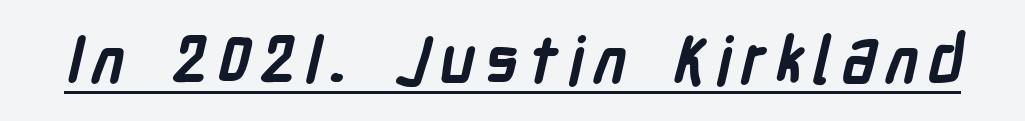
This rendering features underlined lettering. Classification — sans serif. Heft: maximum for text — a bold. Do the characters align in a grid? No, the font is proportional.
